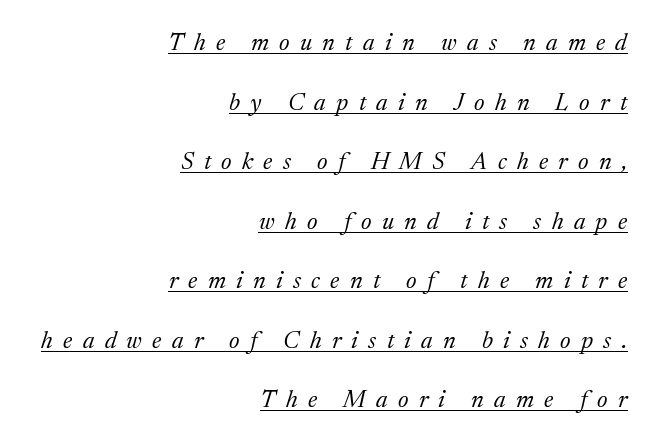
{"italic": "yes", "lean": "right", "slant_degrees": 17, "bold": "no", "underline": "yes", "align": "right", "line_spacing": "loose", "line_spacing_ratio": 2.48, "letter_spacing": "wide", "letter_spacing_em": 0.43, "glyph_px": 24}
